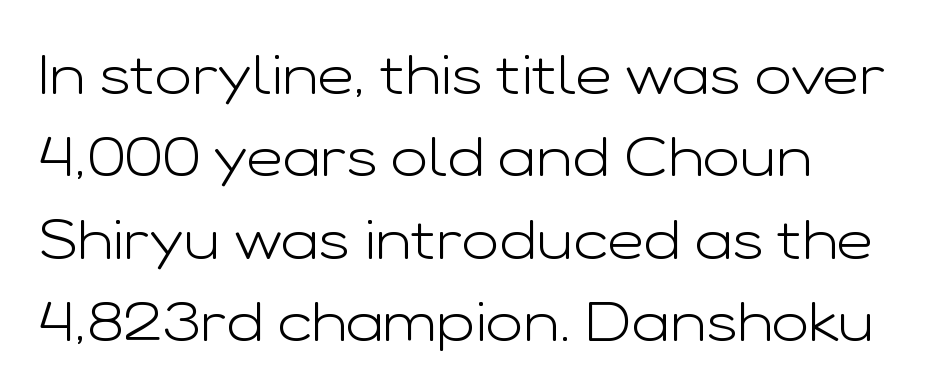
The image shows 56 px light, wide sans-serif type, upright; set normal line spacing (1.47x), normal letter spacing, not underlined; low stroke contrast and a medium x-height.
